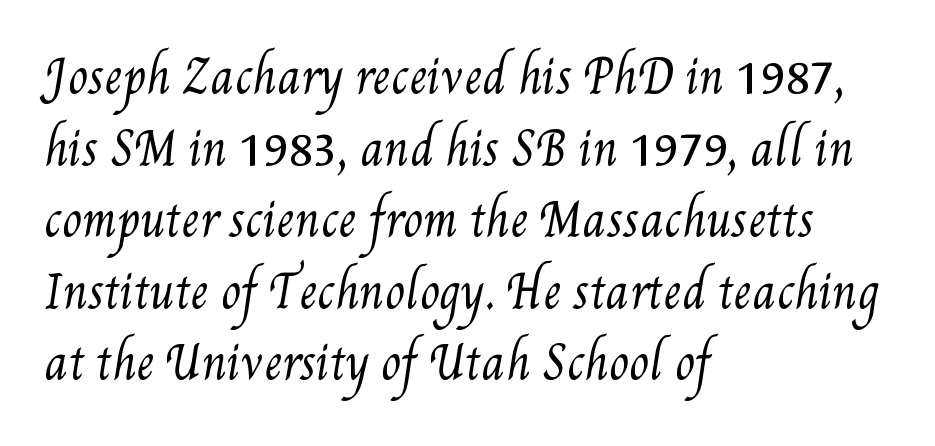
The passage is arranged the way most books set body copy — flush left. You could not count columns in this text — the font is proportionally spaced. Beneath every word, the page is bare. Glyph-to-glyph distance matches everyday printed text. The designer left line spacing at the default. Weight class: somewhere from thin through regular.
